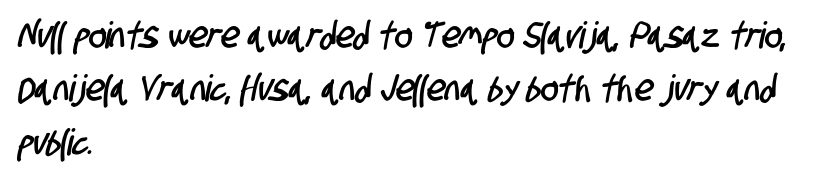
This sample uses a sans-serif face. Characters follow at the spacing the type designer built in. Note the varied advance widths — an 'i' is clearly narrower than an 'm'. Whoever set this chose a conventional vertical rhythm. Short and long lines alike share a common starting point at left.
